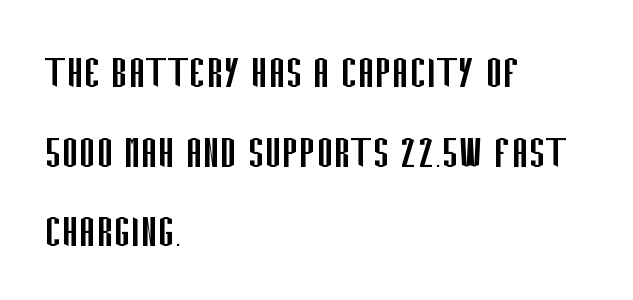
{"serif": "no", "italic": "no", "bold": "no", "weight": "regular", "width": "condensed", "stroke_contrast": "low", "x_height": "large", "monospaced": "no", "underline": "no", "align": "left", "line_spacing": "normal", "line_spacing_ratio": 1.56, "letter_spacing": "normal", "letter_spacing_em": 0.0, "glyph_px": 51}
